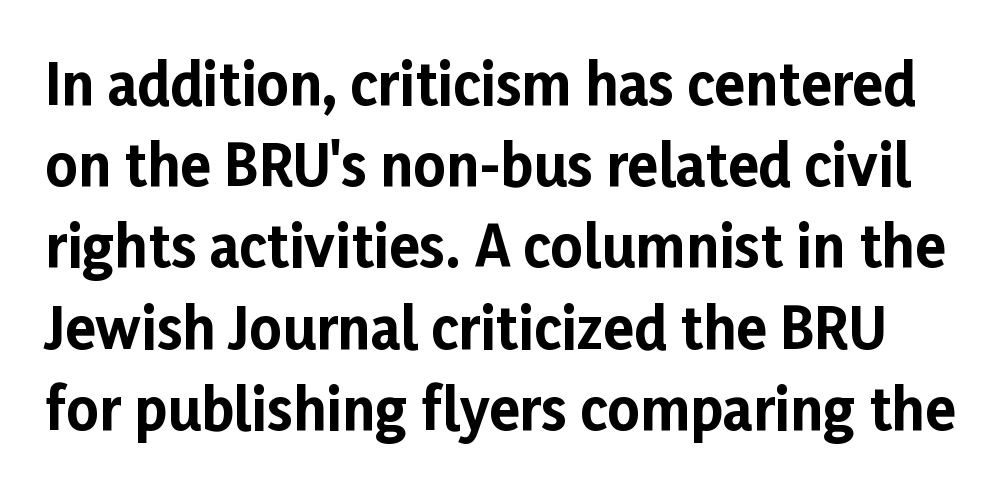
The image shows 56 px bold sans-serif type, upright; set normal line spacing (1.45x), normal letter spacing, not underlined; low stroke contrast and a medium x-height.
